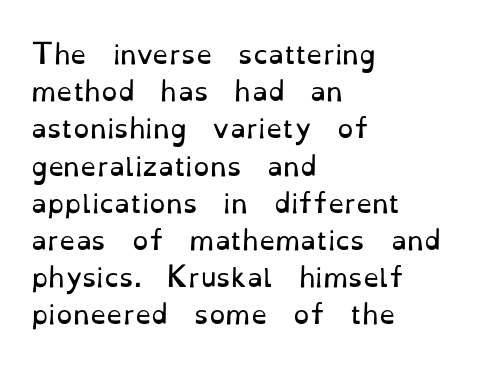
{"italic": "no", "bold": "no", "underline": "no", "align": "left", "line_spacing": "normal", "line_spacing_ratio": 1.43, "letter_spacing": "normal", "letter_spacing_em": 0.0, "glyph_px": 26}
